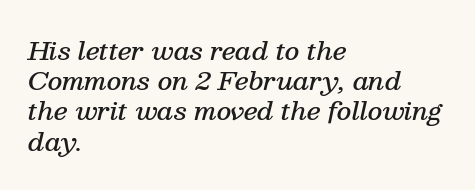
Q: Is the text bold? A: Semi-bold.
Q: Is the text italic (slanted)? A: Yes, it leans right by about 13 degrees.
Q: Is the text underlined? A: No.
Q: How is the paragraph aligned? A: Left-aligned.
Q: Is the spacing between letters normal or unusually wide? A: Normal.
